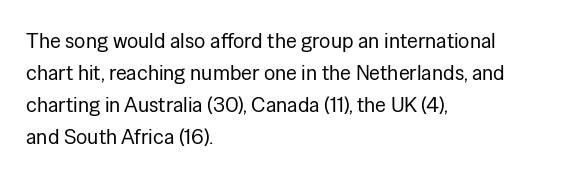
Is the block centered? No — it sits flush against the left margin. Honestly, the row spacing looks completely unremarkable. Check under the words: just untouched page. Ascenders rise straight up at ninety degrees. Nobody touched the tracking dial on this one.
